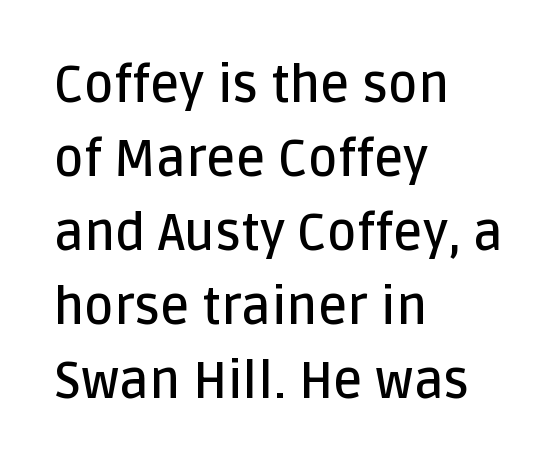
Italic: no, the glyphs are upright roman. In terms of letterform style, serifs are entirely absent. Has an underline been added? It has not. Casual observation: everything's shoved over to the left. A typesetter would call this proportional, since set widths differ per character.
